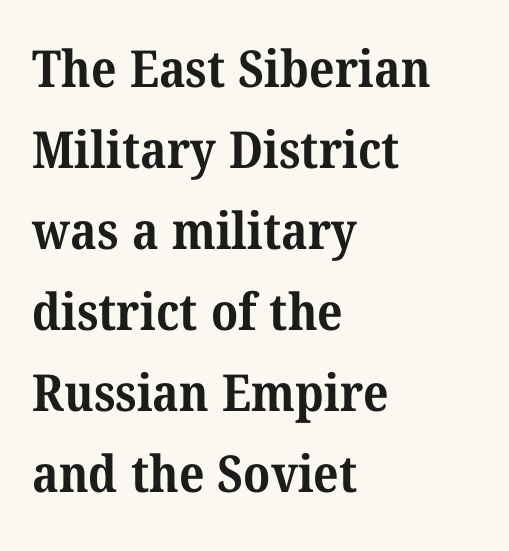
The image shows 51 px bold serif type; set left-aligned, normal line spacing (1.59x), normal letter spacing, not underlined; medium stroke contrast and a medium x-height.
